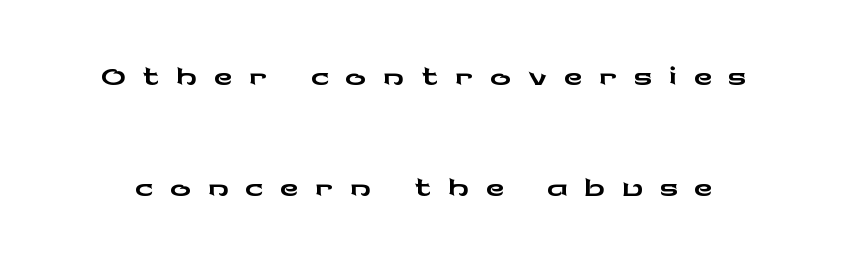
These lines are rendered in a variable-pitch font. The designer went with a sans here, leaving each stem footless. Designer's note — italics off, roman on. No word sits above an underline. Whoever set this chose breathing room over compactness in the vertical rhythm. Compared with typical body copy, the letter spacing here is much looser.
